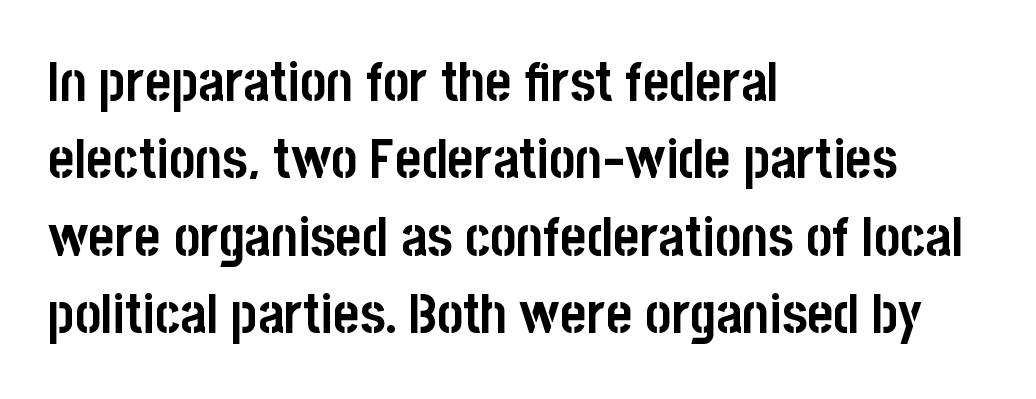
{"serif": "no", "italic": "no", "bold": "yes", "weight": "semibold", "width": "condensed", "stroke_contrast": "low", "x_height": "large", "monospaced": "no", "underline": "no", "align": "left", "line_spacing": "normal", "line_spacing_ratio": 1.38, "letter_spacing": "normal", "letter_spacing_em": 0.0, "glyph_px": 56}
